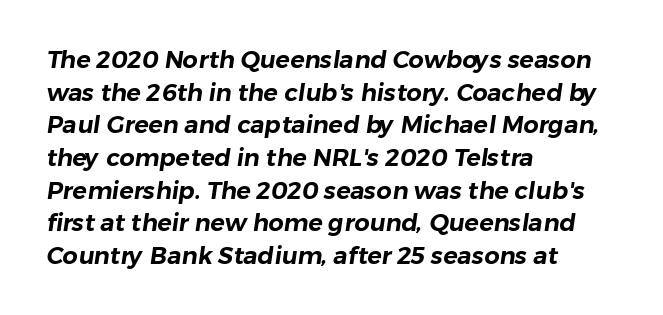
Q: Is the text underlined? A: No.
Q: How is the paragraph aligned? A: Left-aligned.
Q: Is the spacing between letters normal or unusually wide? A: Normal.
Q: Is the spacing between lines tight, normal or loose? A: Normal.
